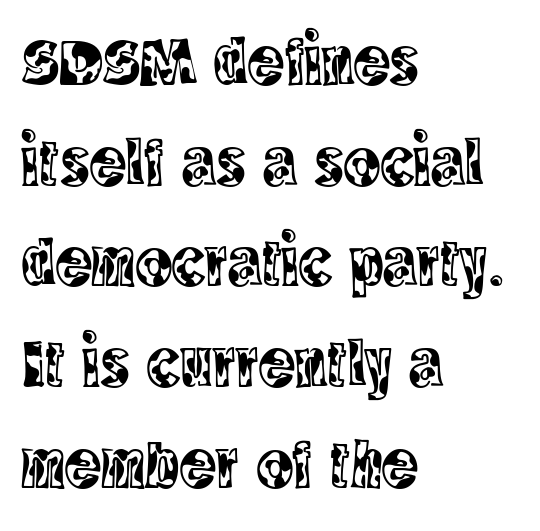
Q: Is the text italic (slanted)? A: No, it is upright.
Q: Is the typeface a serif or a sans-serif typeface? A: Serif.
Q: Is the text underlined? A: No.
Q: How is the paragraph aligned? A: Left-aligned.
Q: Is the spacing between letters normal or unusually wide? A: Normal.
Q: Is the spacing between lines tight, normal or loose? A: Normal.
Q: Width (condensed, normal, or wide)? A: Condensed.
Q: x-height? A: Large.
Q: Monospaced? A: No.
